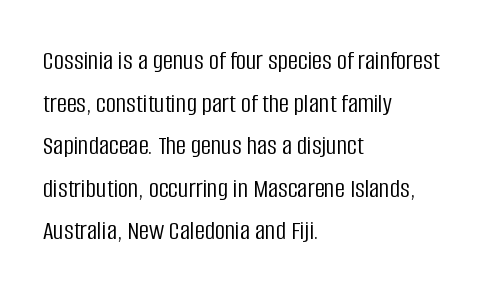
The image shows 28 px light, condensed sans-serif type, upright; set left-aligned, normal line spacing (1.52x), normal letter spacing, not underlined; low stroke contrast and a large x-height.
